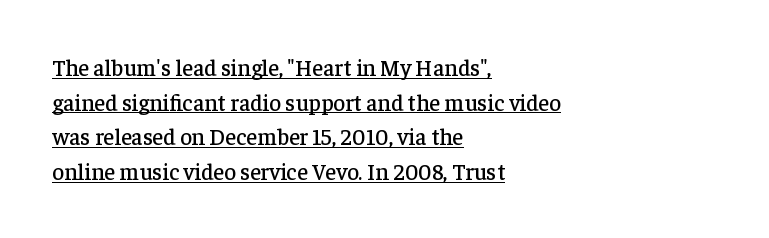
{"italic": "no", "underline": "yes", "align": "left", "line_spacing": "normal", "line_spacing_ratio": 1.51, "letter_spacing": "normal", "letter_spacing_em": 0.0, "glyph_px": 23}
